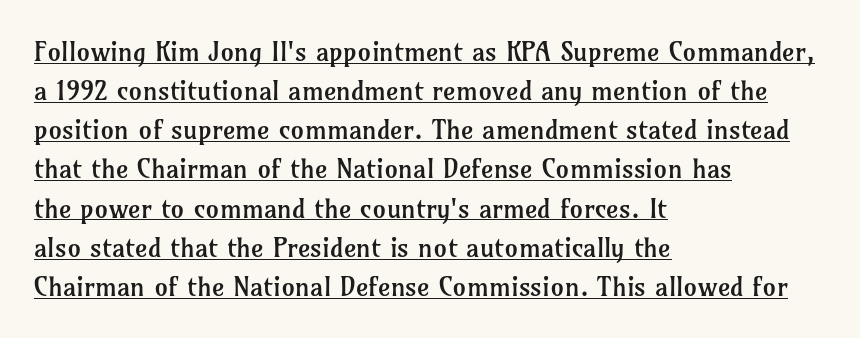
{"italic": "no", "bold": "no", "underline": "yes", "align": "left", "line_spacing": "normal", "line_spacing_ratio": 1.45, "letter_spacing": "normal", "letter_spacing_em": 0.0, "glyph_px": 27}
